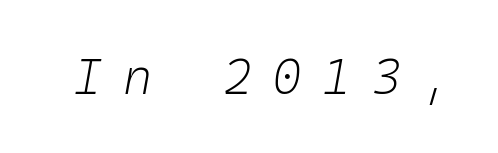
Q: Is the text bold? A: No.
Q: Is the text italic (slanted)? A: Yes, it leans right by about 10 degrees.
Q: Is the text underlined? A: No.
Q: Is the spacing between letters normal or unusually wide? A: Unusually wide.
Q: Width (condensed, normal, or wide)? A: Normal.
Q: Stroke contrast? A: Low.
Q: x-height? A: Medium.
Q: Monospaced? A: Yes.
